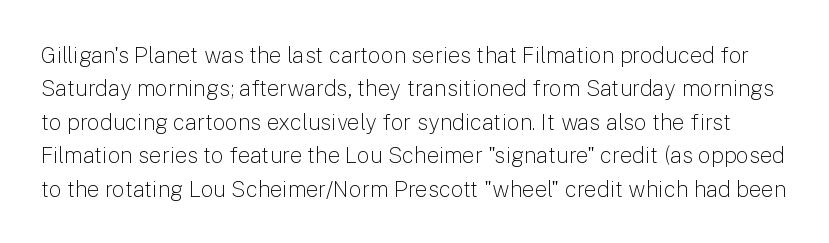
{"italic": "no", "bold": "no", "underline": "no", "line_spacing": "normal", "line_spacing_ratio": 1.52, "letter_spacing": "normal", "letter_spacing_em": 0.0, "glyph_px": 22}
